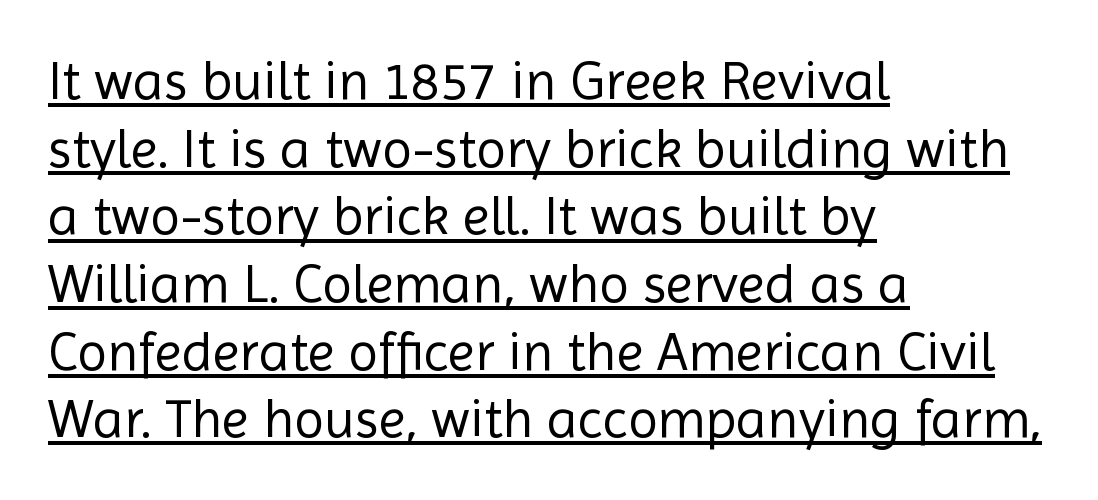
Q: Is the text bold? A: No.
Q: Is the text italic (slanted)? A: No, it is upright.
Q: Is the typeface a serif or a sans-serif typeface? A: Sans-serif.
Q: Is the text underlined? A: Yes.
Q: How is the paragraph aligned? A: Left-aligned.
Q: Is the spacing between letters normal or unusually wide? A: Normal.
Q: Width (condensed, normal, or wide)? A: Normal.
Q: x-height? A: Medium.
Q: Monospaced? A: No.
